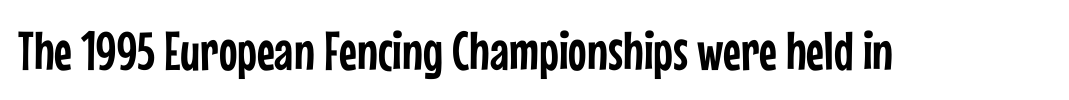
Q: Is the text italic (slanted)? A: No, it is upright.
Q: Is the typeface a serif or a sans-serif typeface? A: Sans-serif.
Q: Is the text underlined? A: No.
Q: Is the spacing between letters normal or unusually wide? A: Normal.
Q: Width (condensed, normal, or wide)? A: Condensed.
Q: Stroke contrast? A: Low.
Q: x-height? A: Medium.
Q: Monospaced? A: No.
